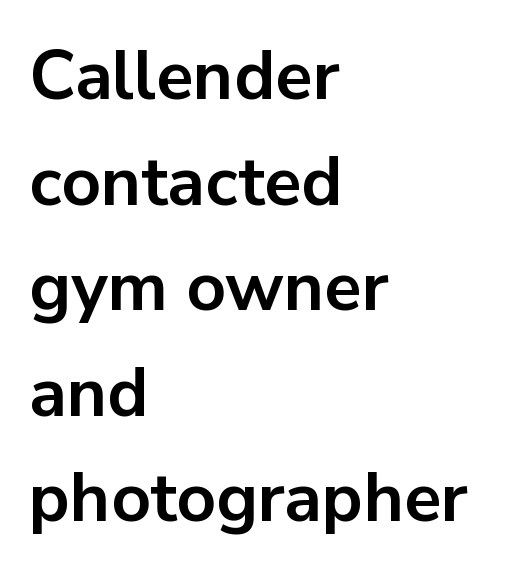
The image shows 69 px bold sans-serif type, upright; set left-aligned, normal line spacing (1.53x), normal letter spacing, not underlined; low stroke contrast and a medium x-height.
